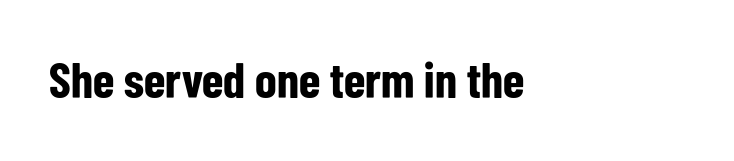
The text block is weighted toward the left margin, trailing off unevenly rightward. You can tell it's not italic because the verticals are truly vertical. Regarding serifs, this sample does without them. Does extra space separate the letters? No, they use regular spacing.
